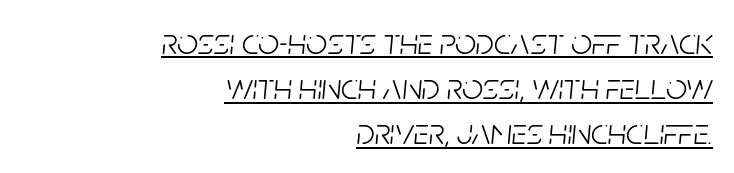
The image shows 37 px light, condensed type, italic (leaning right); set right-aligned, line spacing 1.22x, normal letter spacing, underlined; low stroke contrast and a large x-height.
